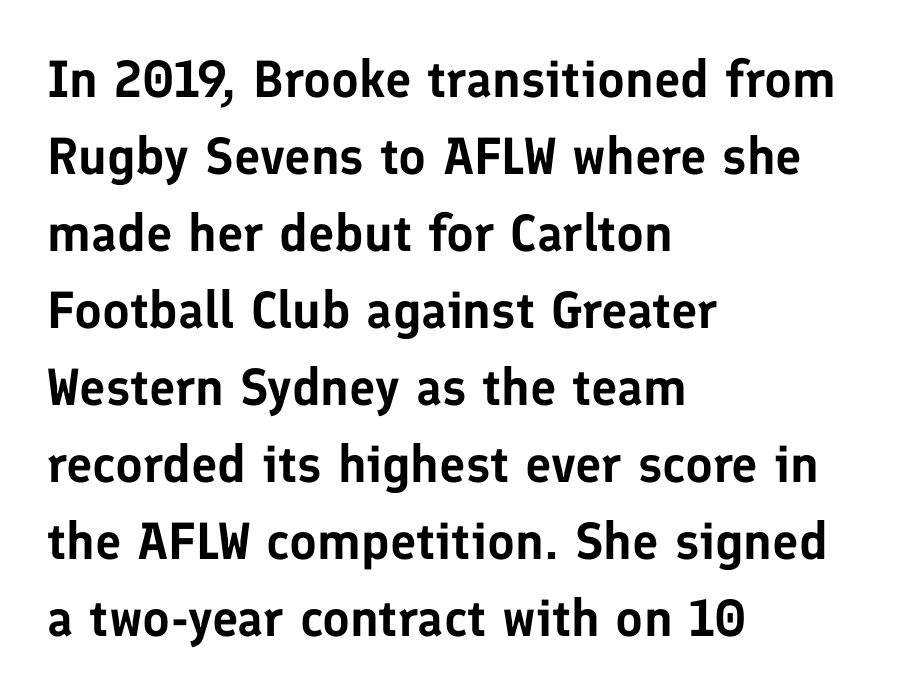
Q: Is the text italic (slanted)? A: No, it is upright.
Q: Is the typeface a serif or a sans-serif typeface? A: Sans-serif.
Q: Is the text underlined? A: No.
Q: How is the paragraph aligned? A: Left-aligned.
Q: Is the spacing between letters normal or unusually wide? A: Normal.
Q: Is the spacing between lines tight, normal or loose? A: Normal.
Q: Width (condensed, normal, or wide)? A: Normal.
Q: Stroke contrast? A: Low.
Q: x-height? A: Medium.
Q: Monospaced? A: No.
